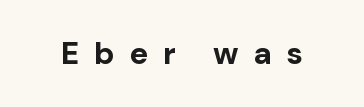
Strokes here are thick enough to call this a true bold. Is there any slant? The stems are plumb. The rendering uses natural spacing where letterforms have individual widths. Observe the absence of serifs on each vertical stroke in this sample.
